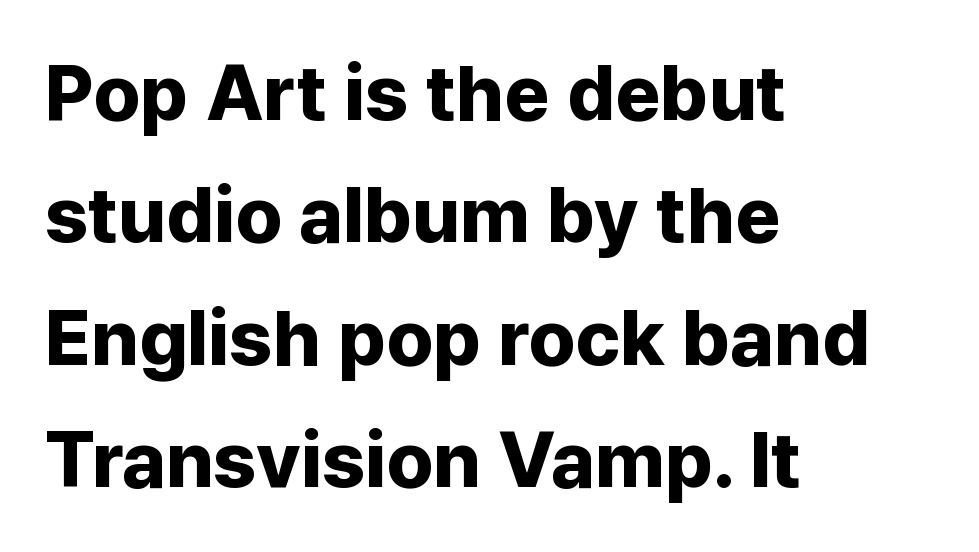
Q: Is the text bold? A: Yes.
Q: Is the text italic (slanted)? A: No, it is upright.
Q: Is the typeface a serif or a sans-serif typeface? A: Sans-serif.
Q: Is the text underlined? A: No.
Q: How is the paragraph aligned? A: Left-aligned.
Q: Is the spacing between letters normal or unusually wide? A: Normal.
Q: Is the spacing between lines tight, normal or loose? A: Normal.
Q: Width (condensed, normal, or wide)? A: Normal.
Q: Stroke contrast? A: Low.
Q: x-height? A: Medium.
Q: Monospaced? A: No.
